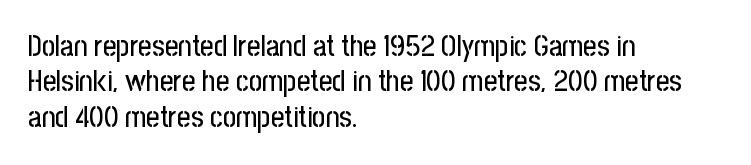
{"serif": "no", "italic": "no", "width": "condensed", "stroke_contrast": "low", "x_height": "medium", "monospaced": "no", "underline": "no", "align": "left", "line_spacing_ratio": 1.22, "letter_spacing": "normal", "letter_spacing_em": 0.0, "glyph_px": 29}
